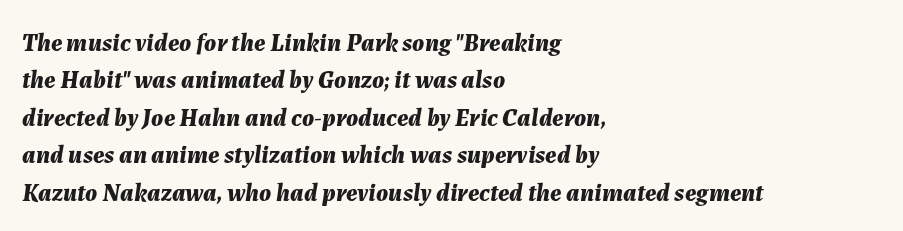
The image shows 25 px bold type, italic (leaning right); set left-aligned, normal line spacing (1.5x), normal letter spacing, not underlined.
